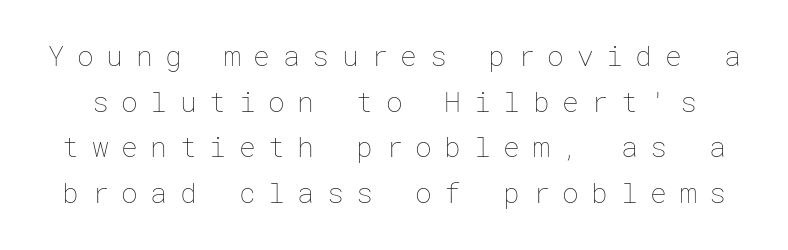
{"italic": "no", "bold": "no", "weight": "thin", "width": "normal", "stroke_contrast": "low", "x_height": "medium", "underline": "no", "line_spacing": "normal", "line_spacing_ratio": 1.63, "letter_spacing": "wide", "letter_spacing_em": 0.45, "glyph_px": 28}
